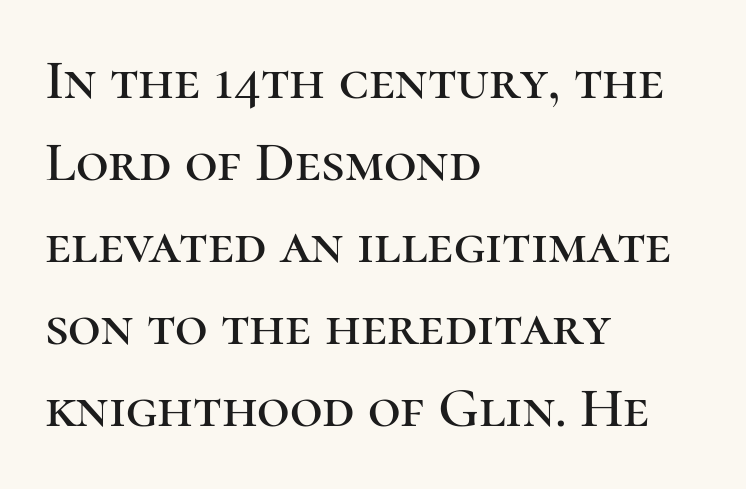
The image shows 57 px serif type, upright; set left-aligned, normal line spacing (1.44x), normal letter spacing, not underlined; high stroke contrast and a medium x-height.
